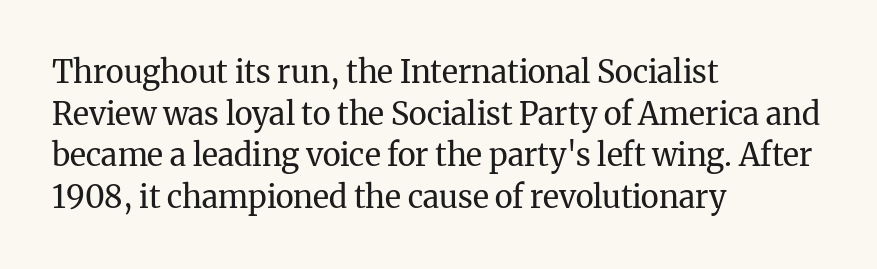
{"serif": "yes", "italic": "no", "bold": "no", "weight": "regular", "width": "normal", "stroke_contrast": "medium", "x_height": "medium", "monospaced": "no", "underline": "no", "align": "left", "line_spacing": "normal", "line_spacing_ratio": 1.34, "letter_spacing": "normal", "letter_spacing_em": 0.0, "glyph_px": 31}
